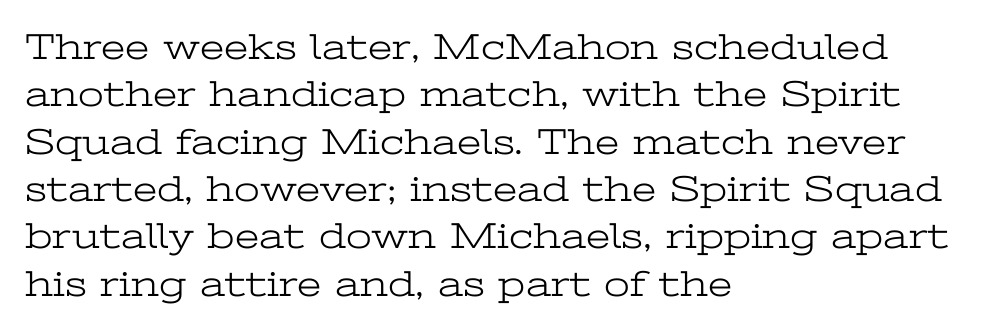
{"serif": "yes", "italic": "no", "bold": "no", "weight": "light", "width": "wide", "stroke_contrast": "low", "x_height": "medium", "monospaced": "no", "underline": "no", "align": "left", "line_spacing": "normal", "line_spacing_ratio": 1.28, "letter_spacing": "normal", "letter_spacing_em": 0.0, "glyph_px": 37}
